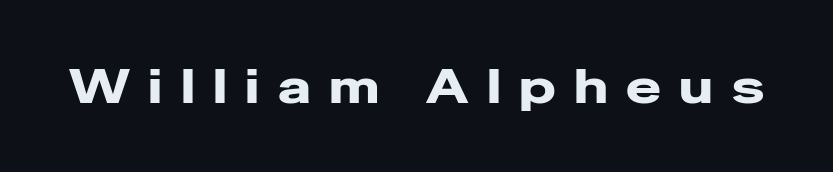
Q: Is the text italic (slanted)? A: No, it is upright.
Q: Is the typeface a serif or a sans-serif typeface? A: Sans-serif.
Q: Is the text underlined? A: No.
Q: Is the spacing between letters normal or unusually wide? A: Unusually wide.
Q: Width (condensed, normal, or wide)? A: Wide.
Q: Stroke contrast? A: Low.
Q: x-height? A: Medium.
Q: Monospaced? A: No.
